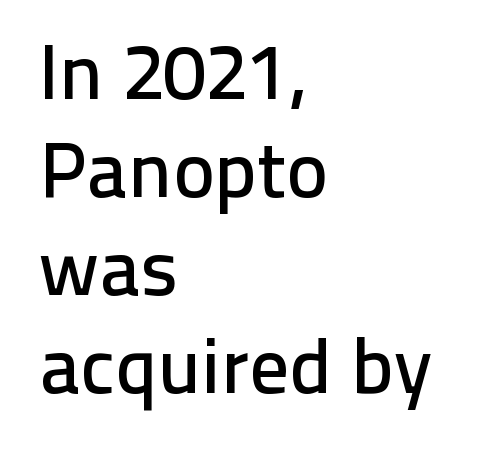
{"serif": "no", "italic": "no", "width": "normal", "stroke_contrast": "low", "x_height": "medium", "monospaced": "no", "underline": "no", "align": "left", "line_spacing_ratio": 1.24, "letter_spacing": "normal", "letter_spacing_em": 0.0, "glyph_px": 79}
